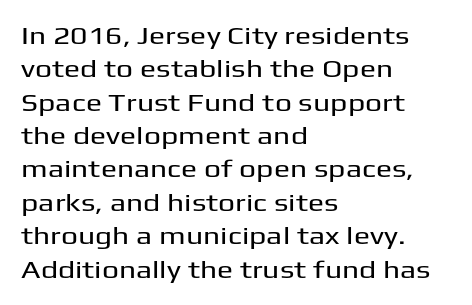
Style check: upright. Bare-footed words on every line. The passage shown has conventional tracking throughout. If you measured baseline to baseline, you'd find a middling distance. A student would call this left alignment; a typographer would say flush left, rag right.
